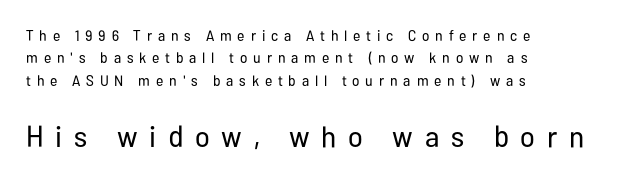
{"serif": "no", "italic": "no", "bold": "no", "weight": "regular", "width": "condensed", "stroke_contrast": "low", "x_height": "medium", "monospaced": "no", "underline": "no", "align": "left", "line_spacing": "normal", "line_spacing_ratio": 1.49, "letter_spacing": "wide", "letter_spacing_em": 0.39, "larger_block": "second", "size_ratio": 2.0, "glyph_px": 30}
